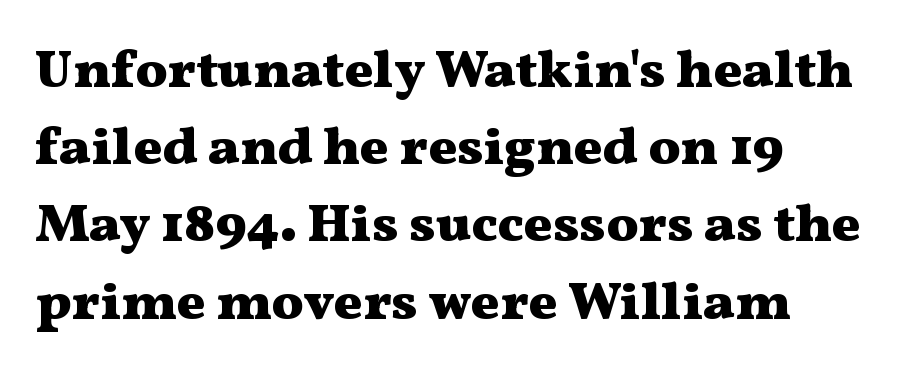
{"serif": "yes", "italic": "no", "bold": "yes", "weight": "heavy", "width": "wide", "stroke_contrast": "medium", "x_height": "medium", "monospaced": "no", "underline": "no", "align": "left", "line_spacing": "normal", "line_spacing_ratio": 1.43, "letter_spacing": "normal", "letter_spacing_em": 0.0, "glyph_px": 54}
